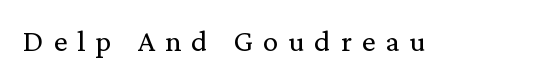
The image shows 31 px regular-weight serif type, upright; set unusually wide letter spacing (+0.32 em), not underlined; medium stroke contrast and a medium x-height.
